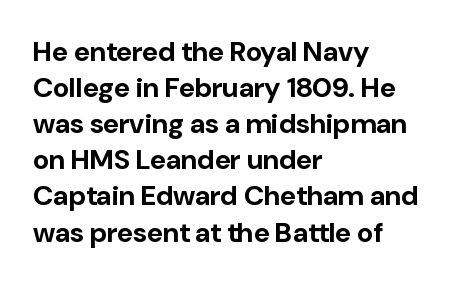
{"serif": "no", "italic": "no", "bold": "yes", "weight": "bold", "width": "normal", "stroke_contrast": "low", "x_height": "medium", "monospaced": "no", "underline": "no", "align": "left", "line_spacing": "normal", "line_spacing_ratio": 1.29, "letter_spacing": "normal", "letter_spacing_em": 0.0, "glyph_px": 28}
